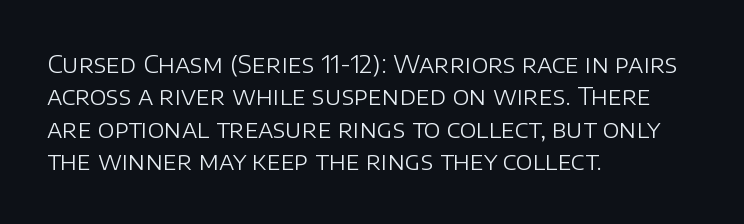
The image shows 25 px text type, upright; set left-aligned, normal line spacing (1.3x), normal letter spacing, not underlined.
